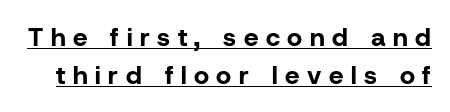
{"italic": "no", "bold": "yes", "underline": "yes", "line_spacing": "normal", "line_spacing_ratio": 1.45, "letter_spacing": "wide", "letter_spacing_em": 0.29, "glyph_px": 26}
